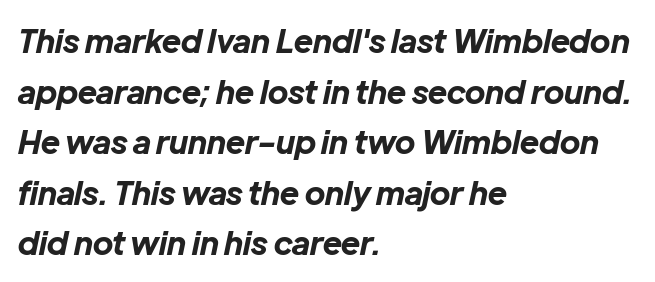
Summary of vertical rhythm: regular, with standard interline spacing. Is the type slanted? Yes — the strokes lean at a clear angle. The string is rendered with underlining switched off. There is no visible air inserted between adjacent glyphs.
